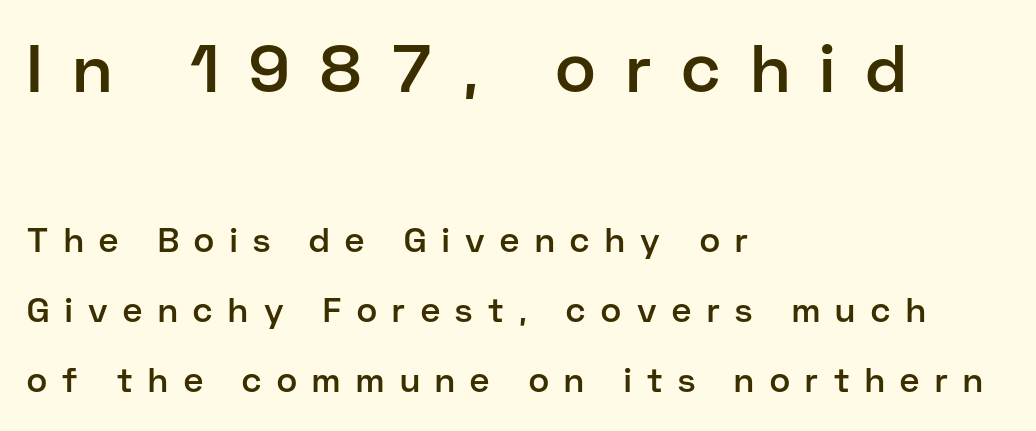
{"serif": "no", "italic": "no", "bold": "semi", "weight": "semibold", "width": "normal", "stroke_contrast": "low", "x_height": "medium", "monospaced": "no", "underline": "no", "align": "left", "line_spacing": "loose", "line_spacing_ratio": 2.06, "letter_spacing": "wide", "letter_spacing_em": 0.46, "larger_block": "first", "size_ratio": 1.97, "glyph_px": 67}
